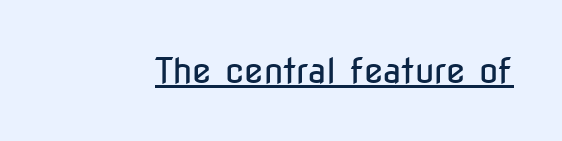
Letter spacing: default. The strokes are not fattened; the text isn't bold. This is underlined copy, the kind a proofreader might mark for attention. No italicization has been applied; the sample stays upright.
